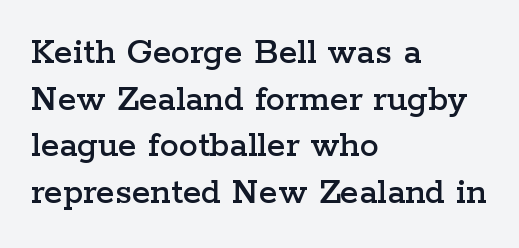
The image shows 38 px wide serif type, upright; set left-aligned, line spacing 1.23x, normal letter spacing, not underlined; low stroke contrast and a medium x-height.
